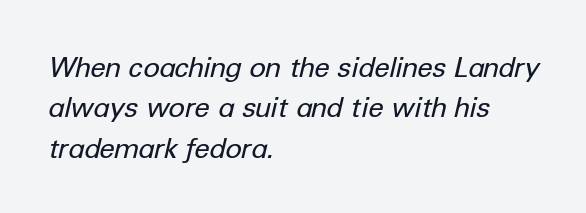
{"italic": "yes", "lean": "right", "slant_degrees": 12, "bold": "no", "weight": "regular", "width": "normal", "stroke_contrast": "low", "x_height": "medium", "monospaced": "no", "underline": "no", "align": "left", "line_spacing": "normal", "line_spacing_ratio": 1.44, "letter_spacing": "normal", "letter_spacing_em": 0.0, "glyph_px": 28}
